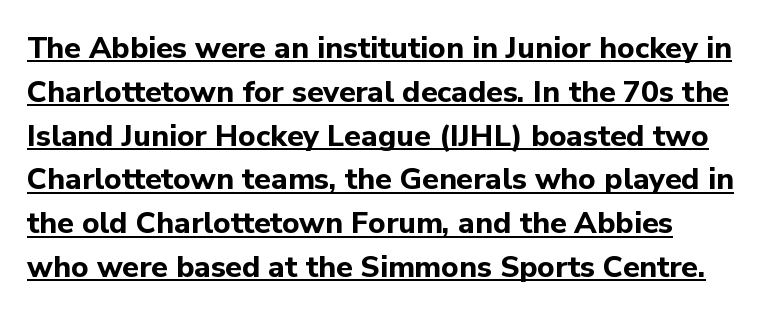
{"serif": "no", "italic": "no", "bold": "yes", "weight": "bold", "width": "normal", "stroke_contrast": "low", "x_height": "medium", "monospaced": "no", "underline": "yes", "line_spacing": "normal", "line_spacing_ratio": 1.46, "letter_spacing": "normal", "letter_spacing_em": 0.0, "glyph_px": 30}
